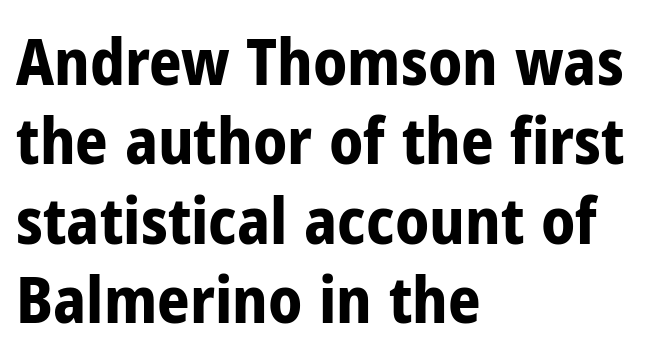
Q: Is the text bold? A: Yes.
Q: Is the text italic (slanted)? A: No, it is upright.
Q: Is the typeface a serif or a sans-serif typeface? A: Sans-serif.
Q: Is the text underlined? A: No.
Q: How is the paragraph aligned? A: Left-aligned.
Q: Is the spacing between letters normal or unusually wide? A: Normal.
Q: Width (condensed, normal, or wide)? A: Condensed.
Q: Stroke contrast? A: Low.
Q: x-height? A: Medium.
Q: Monospaced? A: No.
